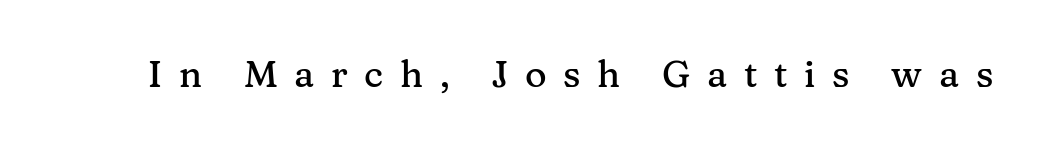
The image shows 37 px serif type, upright; set unusually wide letter spacing (+0.45 em), not underlined; medium stroke contrast and a medium x-height.
